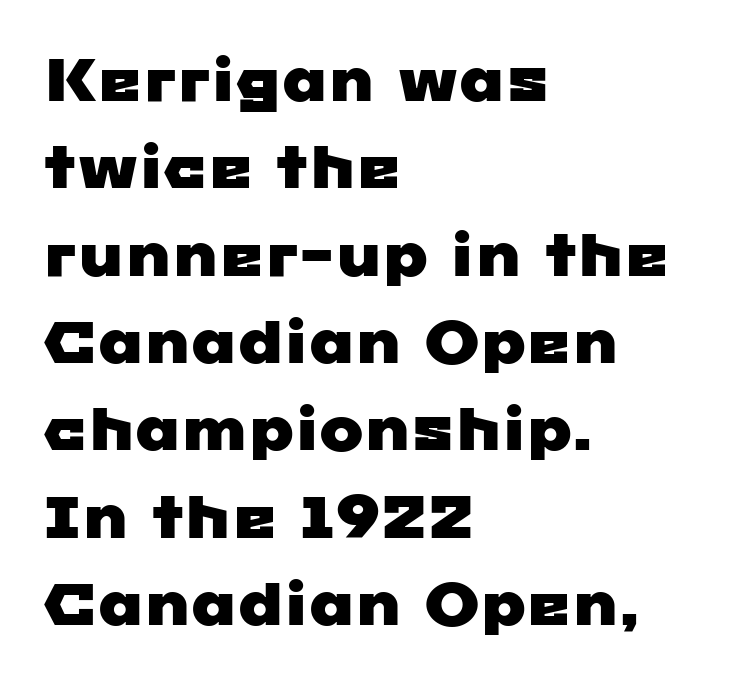
Q: Is the typeface a serif or a sans-serif typeface? A: Sans-serif.
Q: Is the text underlined? A: No.
Q: How is the paragraph aligned? A: Left-aligned.
Q: Is the spacing between letters normal or unusually wide? A: Normal.
Q: Is the spacing between lines tight, normal or loose? A: Normal.
Q: Width (condensed, normal, or wide)? A: Wide.
Q: Stroke contrast? A: Low.
Q: x-height? A: Medium.
Q: Monospaced? A: No.
